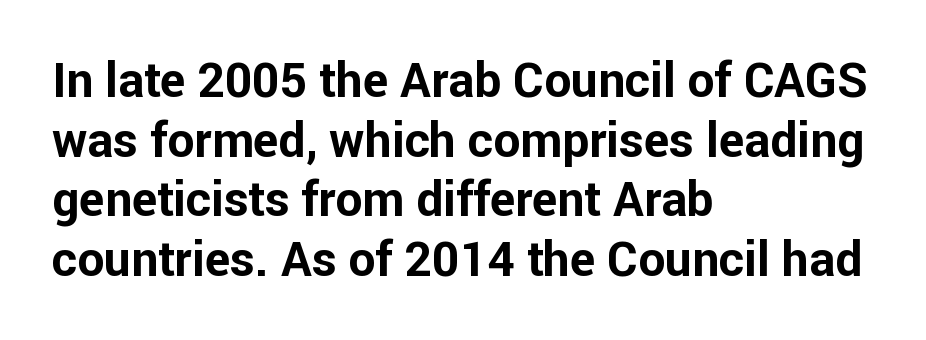
Q: Is the text bold? A: Yes.
Q: Is the text italic (slanted)? A: No, it is upright.
Q: Is the typeface a serif or a sans-serif typeface? A: Sans-serif.
Q: Is the text underlined? A: No.
Q: How is the paragraph aligned? A: Left-aligned.
Q: Is the spacing between letters normal or unusually wide? A: Normal.
Q: Width (condensed, normal, or wide)? A: Normal.
Q: Stroke contrast? A: Low.
Q: x-height? A: Medium.
Q: Monospaced? A: No.
